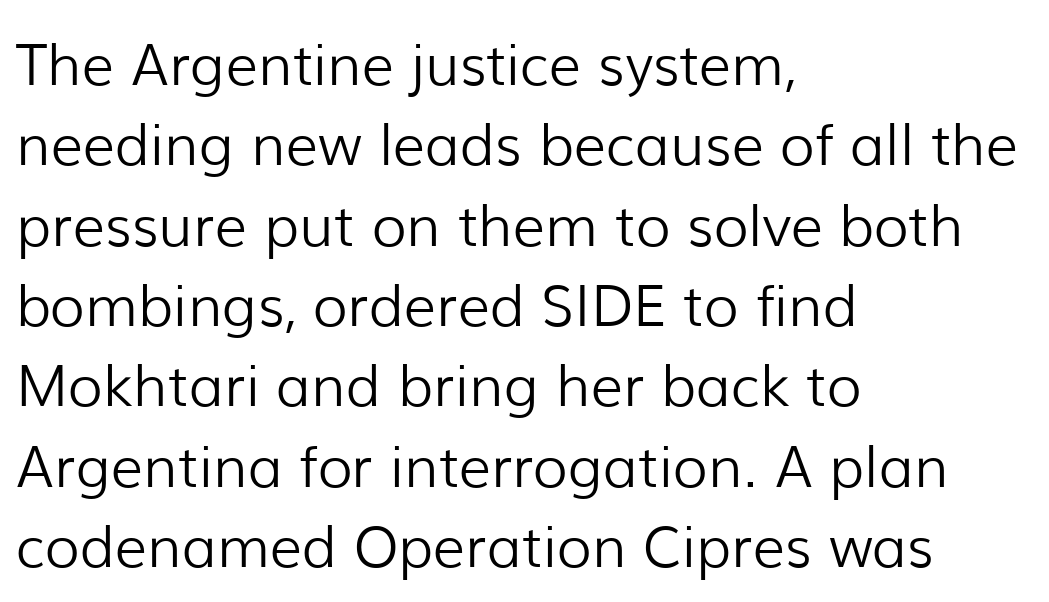
The image shows 57 px light sans-serif type, upright; set left-aligned, normal line spacing (1.41x), normal letter spacing, not underlined; low stroke contrast and a medium x-height.
